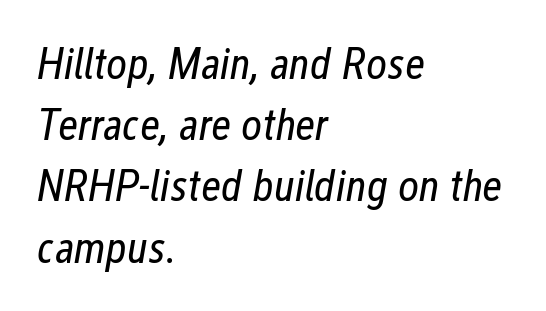
Q: Is the text bold? A: No.
Q: Is the text italic (slanted)? A: Yes, it leans right by about 12 degrees.
Q: Is the text underlined? A: No.
Q: How is the paragraph aligned? A: Left-aligned.
Q: Is the spacing between letters normal or unusually wide? A: Normal.
Q: Is the spacing between lines tight, normal or loose? A: Normal.
Q: Width (condensed, normal, or wide)? A: Condensed.
Q: Stroke contrast? A: Low.
Q: x-height? A: Medium.
Q: Monospaced? A: No.
